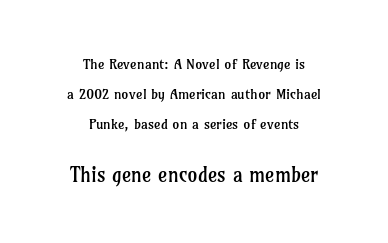
What's the leading like? Stretched, with rows far apart. Glance below the letters and you will spot only blank space. The letters stand straight up with perfectly vertical stems. Top chunk: small. Bottom chunk: large.
